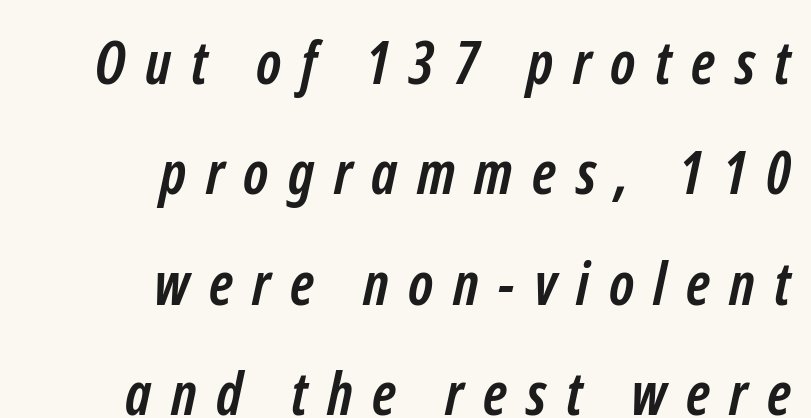
The strokes are fattened all the way to bold. Observe the wide spacing: letters keep a clear distance from each other. Anything drawn beneath the words? Only blank space. These lines stack with their right ends in a neat column.
